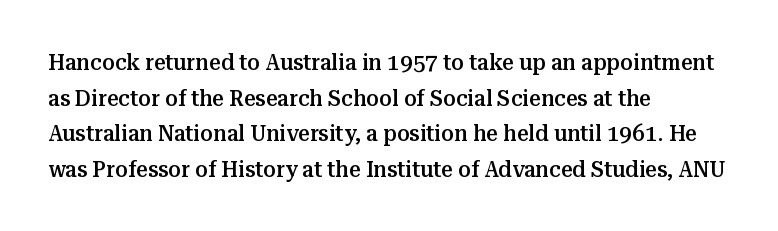
Notice how the passage keeps a crisp vertical edge on the left only. You could call the tracking neutral — neither tight nor loose. Compared with an ordinary text face, these strokes are moderately heavier — a semibold. No italicization has been applied; the sample stays upright.
